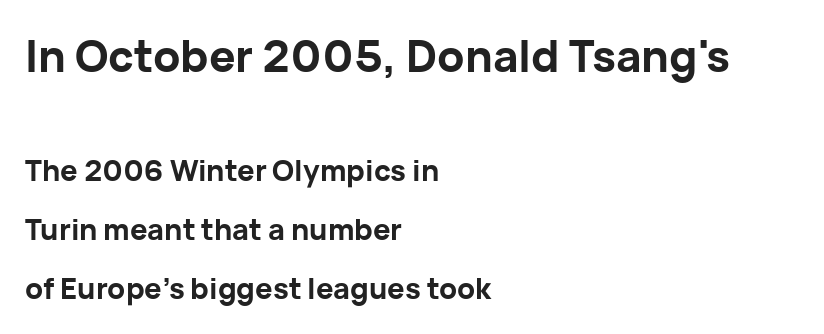
The passage shown is typed in a proportional face where columns would drift. The space between consecutive lines is lavish. Whoever set this made the first block the dominant, larger element. If you drew a ruler down the left edge, every line would touch it. Ordinary non-slanted type is in use.
